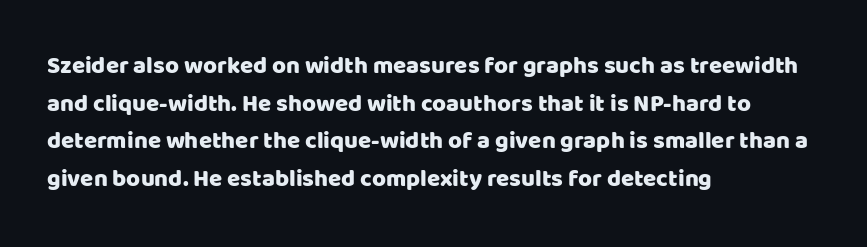
Students, observe: this is what conventionally led text looks like. When letters stand straight like this, we call the style roman or upright. Horizontally, the lines are justified to the leading edge only. The type is set solid horizontally, with unmodified tracking. The baseline area is clear.
